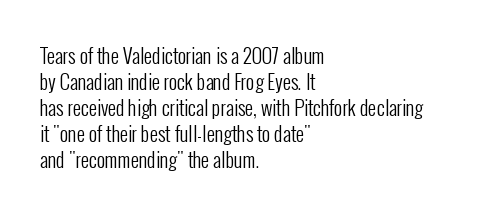
Where is the straight margin? On the left. This sample keeps an unexceptional amount of space between lines. The typesetting does not lean heavy: it is not bold. The gaps between neighbouring characters are ordinary and unremarkable. A clean baseline with only descenders dipping below it.
